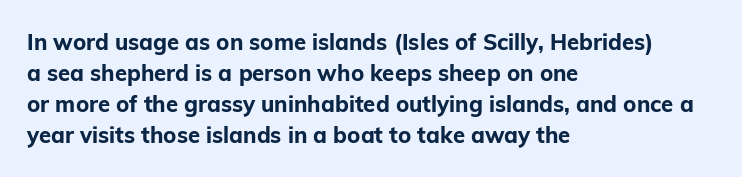
Q: Is the text bold? A: Yes.
Q: Is the text italic (slanted)? A: No, it is upright.
Q: Is the text underlined? A: No.
Q: How is the paragraph aligned? A: Left-aligned.
Q: Is the spacing between letters normal or unusually wide? A: Normal.
Q: Is the spacing between lines tight, normal or loose? A: Normal.
